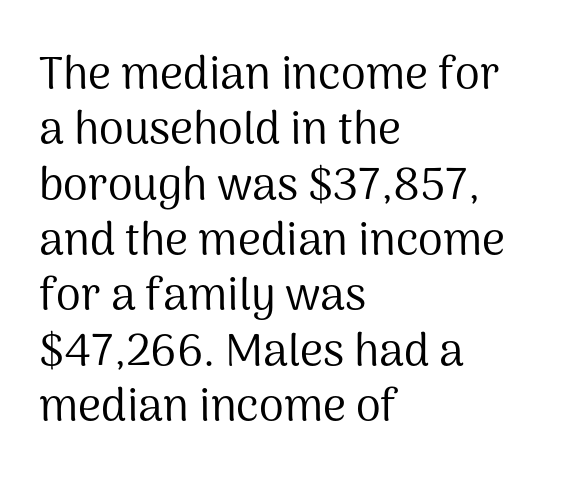
Line beginnings align vertically; line endings do not. Decoration check: the copy has no underline. Is this a fixed-width face? No — the glyphs have proportional, varying widths. In terms of posture, this sample is upright. Look at the bottom of the vertical strokes: they stop flat, with no serifs.
